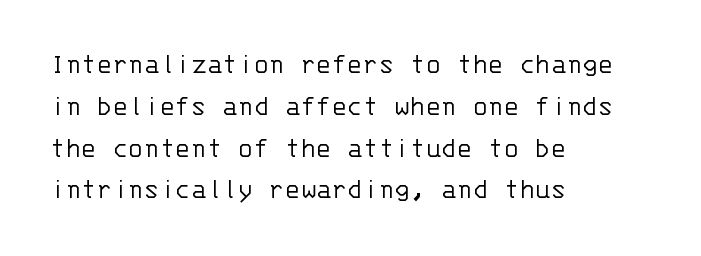
The words here are not underlined. Check where the strokes stop: nothing finishes them off — pure sans. Heaviness? Minimal to ordinary, like unemphasized prose. Is this a fixed-width face? Yes — each glyph sits in an identical cell. Horizontal bands of white between lines are of average thickness.
